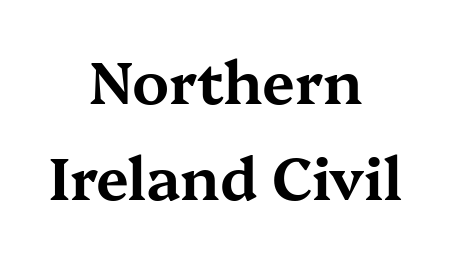
The image shows 59 px wide serif type, upright; set centered, normal line spacing (1.63x), normal letter spacing, not underlined; medium stroke contrast and a medium x-height.
